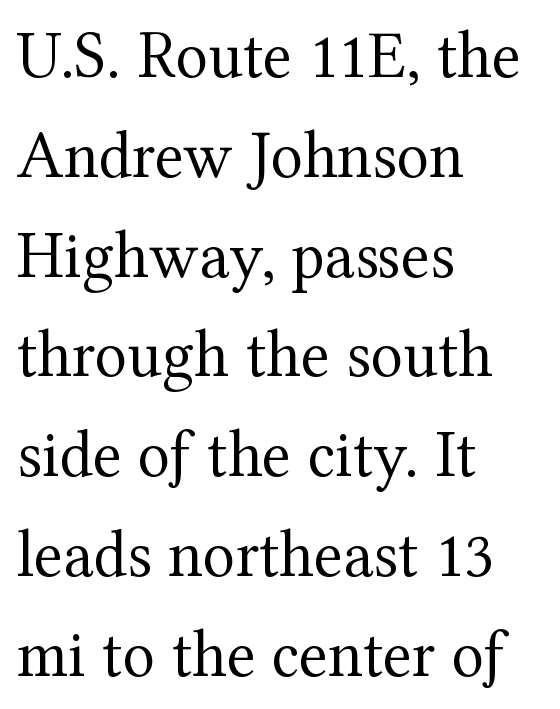
Caption: face not bold, strokes unweighted. Beneath every word, the page is bare. Yep, those are serifs on the letters. The typography opts for an upright posture over an oblique one. The passage shown is typed in a proportional face where columns would drift. The vertical gap from one line to the next is medium.
